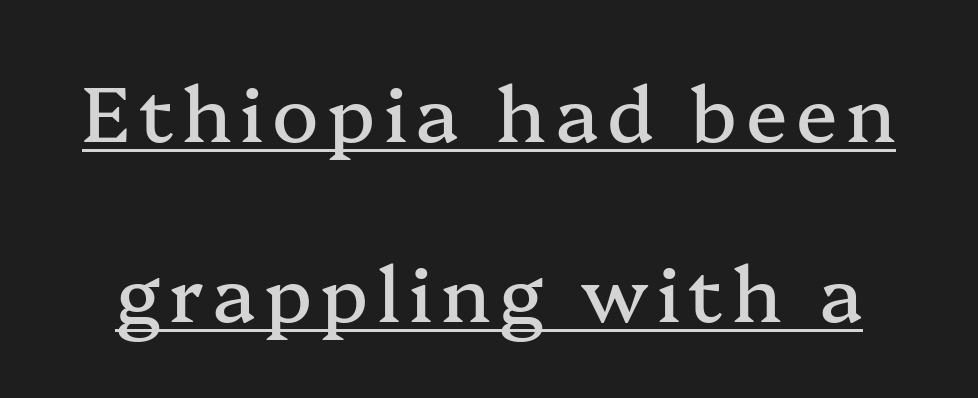
Q: Is the text italic (slanted)? A: No, it is upright.
Q: Is the typeface a serif or a sans-serif typeface? A: Serif.
Q: Is the text underlined? A: Yes.
Q: Is the spacing between lines tight, normal or loose? A: Loose.
Q: Width (condensed, normal, or wide)? A: Normal.
Q: Stroke contrast? A: Medium.
Q: x-height? A: Medium.
Q: Monospaced? A: No.
